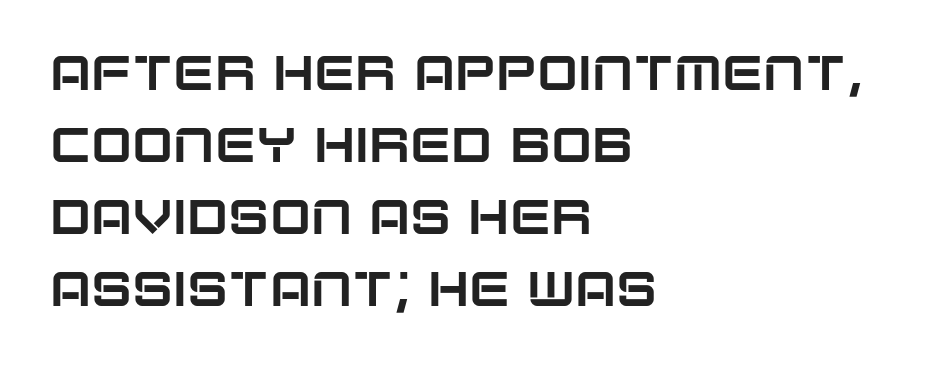
Q: Is the text italic (slanted)? A: No, it is upright.
Q: Is the typeface a serif or a sans-serif typeface? A: Sans-serif.
Q: Is the text underlined? A: No.
Q: How is the paragraph aligned? A: Left-aligned.
Q: Is the spacing between letters normal or unusually wide? A: Normal.
Q: Is the spacing between lines tight, normal or loose? A: Normal.
Q: Width (condensed, normal, or wide)? A: Normal.
Q: Stroke contrast? A: Low.
Q: x-height? A: Large.
Q: Monospaced? A: No.
